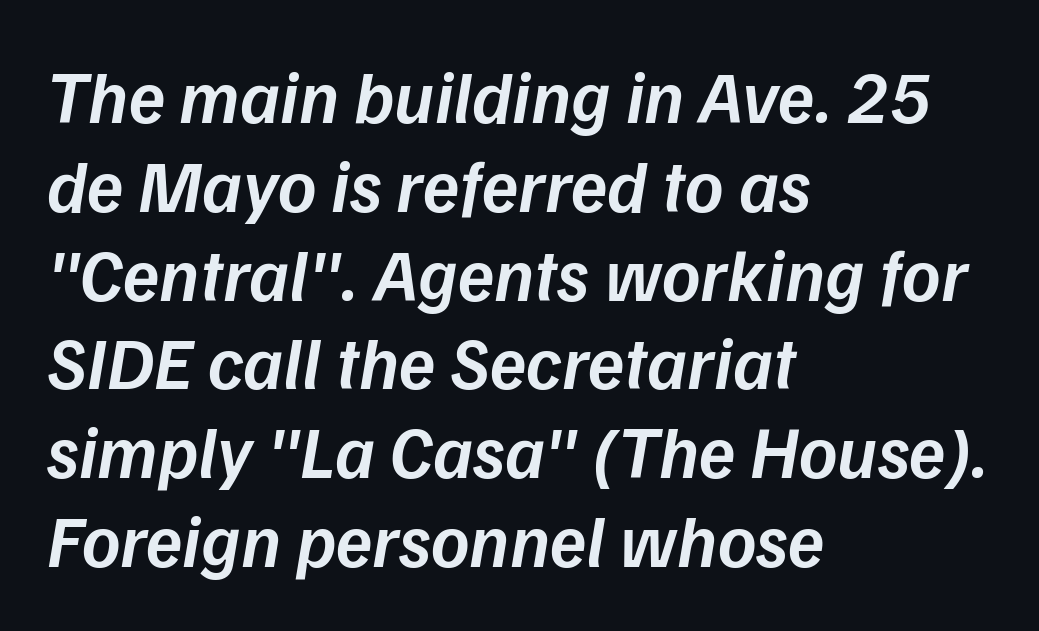
{"italic": "yes", "lean": "right", "slant_degrees": 9, "bold": "semi", "weight": "semibold", "width": "normal", "stroke_contrast": "low", "x_height": "medium", "monospaced": "no", "underline": "no", "align": "left", "line_spacing_ratio": 1.2, "letter_spacing": "normal", "letter_spacing_em": 0.0, "glyph_px": 74}
